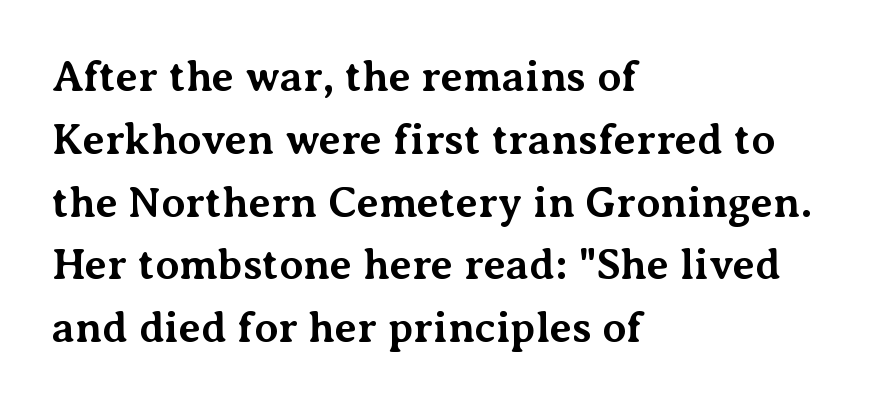
The image shows 43 px bold serif type, upright; set left-aligned, normal line spacing (1.46x), normal letter spacing, not underlined; medium stroke contrast and a medium x-height.
